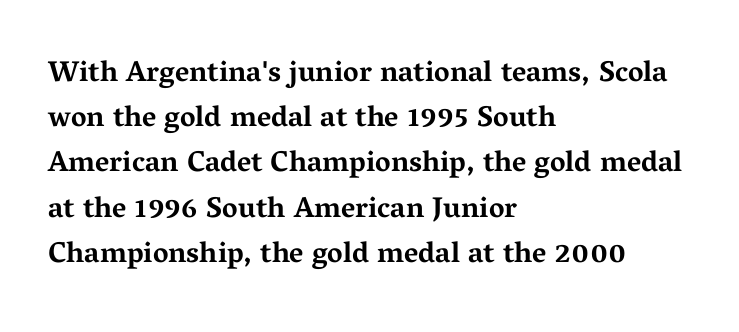
Q: Is the text bold? A: Yes.
Q: Is the text italic (slanted)? A: No, it is upright.
Q: Is the typeface a serif or a sans-serif typeface? A: Serif.
Q: Is the text underlined? A: No.
Q: How is the paragraph aligned? A: Left-aligned.
Q: Is the spacing between letters normal or unusually wide? A: Normal.
Q: Is the spacing between lines tight, normal or loose? A: Normal.
Q: Width (condensed, normal, or wide)? A: Wide.
Q: Stroke contrast? A: Medium.
Q: x-height? A: Medium.
Q: Monospaced? A: No.
